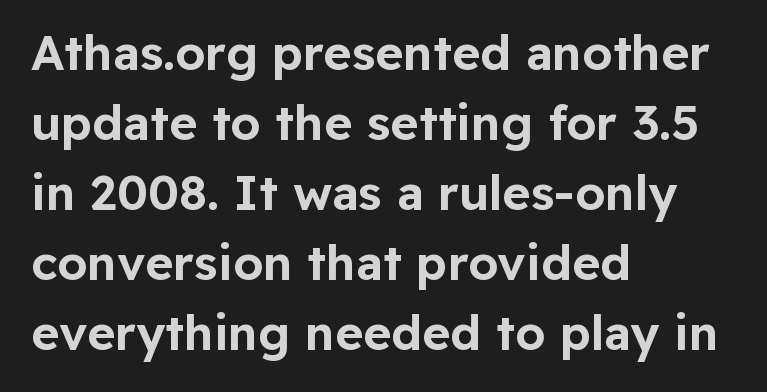
{"serif": "no", "italic": "no", "width": "normal", "stroke_contrast": "low", "x_height": "medium", "monospaced": "no", "underline": "no", "align": "left", "line_spacing": "normal", "line_spacing_ratio": 1.46, "letter_spacing": "normal", "letter_spacing_em": 0.0, "glyph_px": 48}
